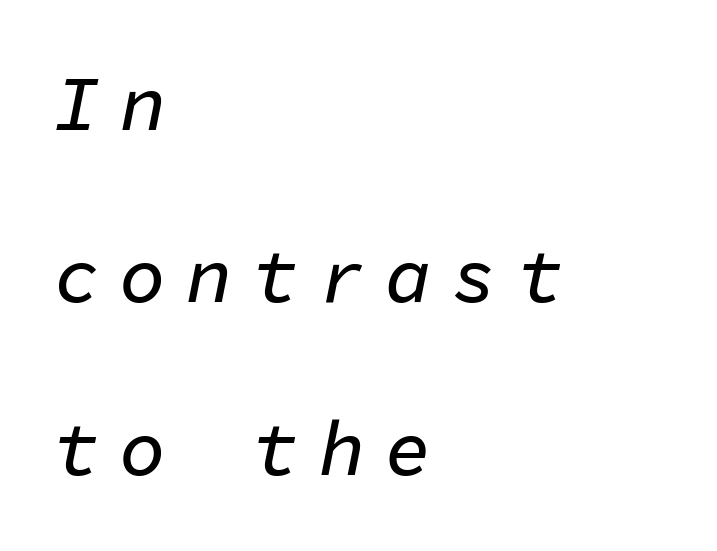
{"italic": "yes", "lean": "right", "slant_degrees": 11, "width": "normal", "stroke_contrast": "low", "x_height": "medium", "monospaced": "yes", "underline": "no", "align": "left", "line_spacing": "loose", "line_spacing_ratio": 2.24, "letter_spacing": "wide", "letter_spacing_em": 0.26, "glyph_px": 77}
